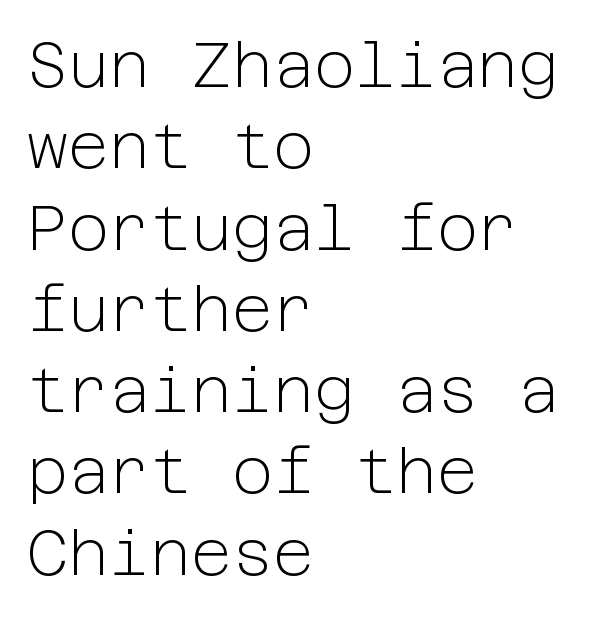
Q: Is the text bold? A: No.
Q: Is the text italic (slanted)? A: No, it is upright.
Q: Is the typeface a serif or a sans-serif typeface? A: Sans-serif.
Q: Is the text underlined? A: No.
Q: How is the paragraph aligned? A: Left-aligned.
Q: Is the spacing between letters normal or unusually wide? A: Normal.
Q: Is the spacing between lines tight, normal or loose? A: Normal.
Q: Width (condensed, normal, or wide)? A: Normal.
Q: Stroke contrast? A: Low.
Q: x-height? A: Medium.
